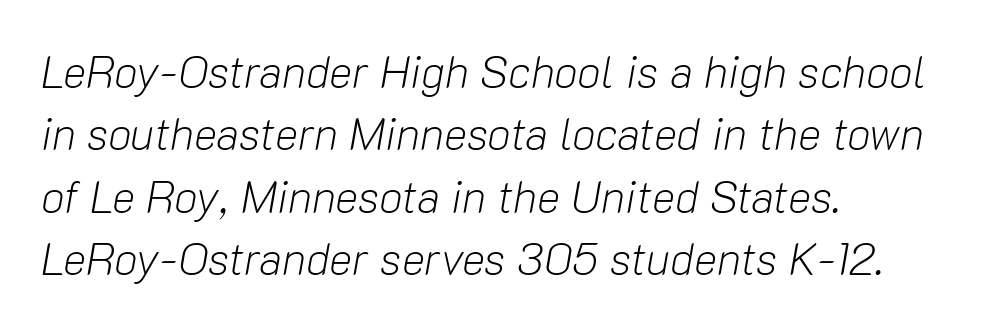
Weight: not bold — regular or lighter. Looking at the ascenders, they clearly lean. Baseline-to-baseline distance is the conventional proportion of letter height. All the whitespace from short lines collects on the right. Default kerning and tracking; the words read as compact shapes. The passage shown is not underscored anywhere.
